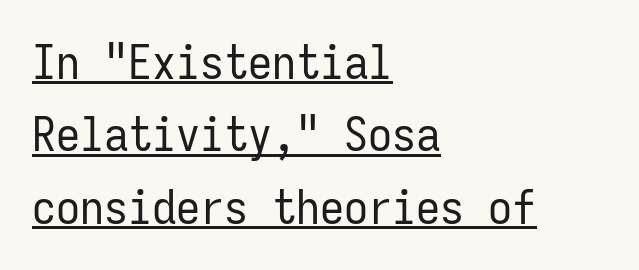
{"serif": "no", "italic": "no", "bold": "no", "weight": "regular", "width": "condensed", "stroke_contrast": "low", "x_height": "medium", "monospaced": "yes", "underline": "yes", "align": "left", "line_spacing": "normal", "line_spacing_ratio": 1.51, "letter_spacing": "normal", "letter_spacing_em": 0.0, "glyph_px": 48}
